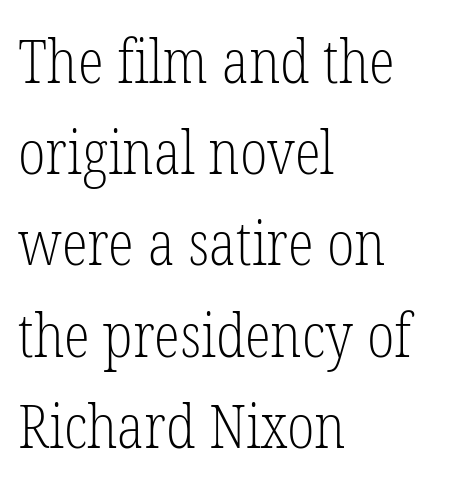
{"serif": "yes", "italic": "no", "bold": "no", "weight": "light", "width": "condensed", "stroke_contrast": "low", "x_height": "medium", "monospaced": "no", "underline": "no", "align": "left", "line_spacing": "normal", "line_spacing_ratio": 1.52, "letter_spacing": "normal", "letter_spacing_em": 0.0, "glyph_px": 60}
